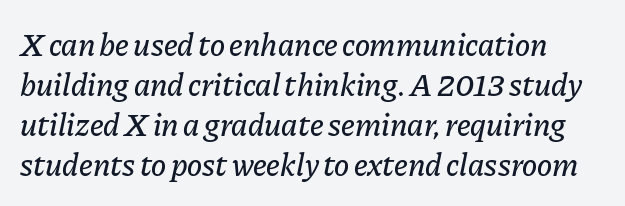
Q: Is the text italic (slanted)? A: Yes, it leans right by about 11 degrees.
Q: Is the text underlined? A: No.
Q: Is the spacing between letters normal or unusually wide? A: Normal.
Q: Is the spacing between lines tight, normal or loose? A: Normal.
Q: Width (condensed, normal, or wide)? A: Normal.
Q: Stroke contrast? A: Low.
Q: x-height? A: Medium.
Q: Monospaced? A: No.
